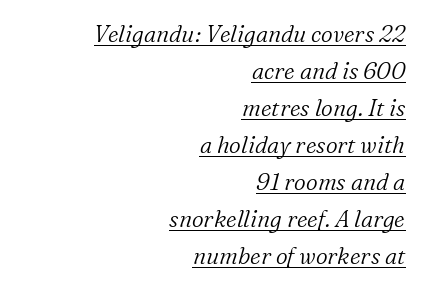
Heft: none added — not bold. The typography opts for an oblique posture over an upright one. The letterforms sit shoulder to shoulder at normal distance. Leading matches the norm, producing a regular column. The rendered words wear a rule along their underside.
